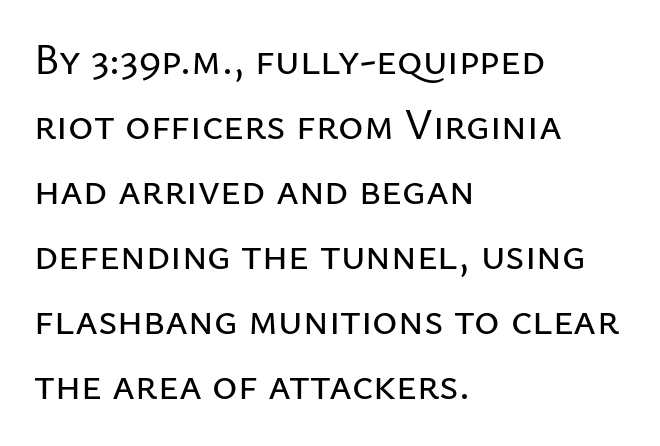
Q: Is the text italic (slanted)? A: No, it is upright.
Q: Is the typeface a serif or a sans-serif typeface? A: Sans-serif.
Q: Is the text underlined? A: No.
Q: How is the paragraph aligned? A: Left-aligned.
Q: Is the spacing between letters normal or unusually wide? A: Normal.
Q: Is the spacing between lines tight, normal or loose? A: Normal.
Q: Width (condensed, normal, or wide)? A: Normal.
Q: Stroke contrast? A: Low.
Q: x-height? A: Medium.
Q: Monospaced? A: No.
